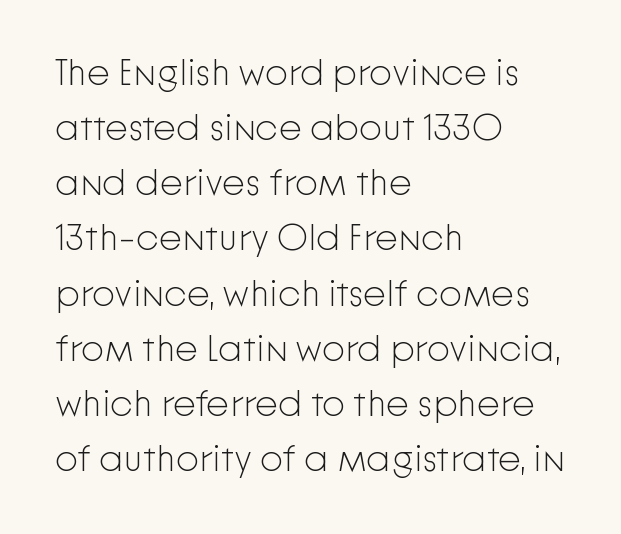
The image shows 37 px light sans-serif type, upright; set left-aligned, normal line spacing (1.49x), normal letter spacing, not underlined; low stroke contrast and a medium x-height.
